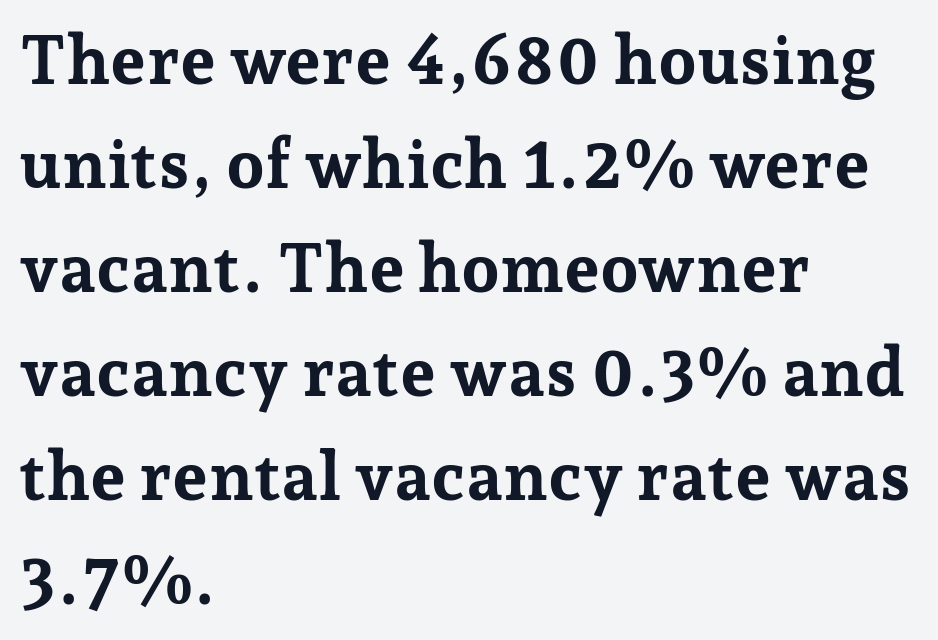
{"serif": "yes", "italic": "no", "bold": "yes", "weight": "bold", "width": "normal", "stroke_contrast": "low", "x_height": "medium", "monospaced": "no", "underline": "no", "align": "left", "line_spacing": "normal", "line_spacing_ratio": 1.53, "letter_spacing": "normal", "letter_spacing_em": 0.0, "glyph_px": 68}
